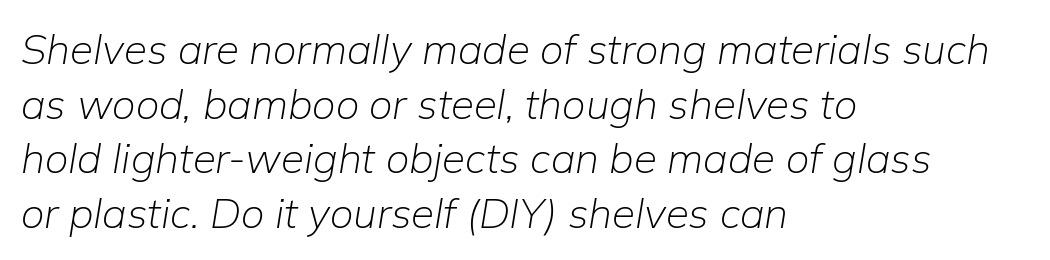
{"italic": "yes", "lean": "right", "slant_degrees": 9, "bold": "no", "weight": "light", "width": "normal", "stroke_contrast": "low", "x_height": "medium", "monospaced": "no", "underline": "no", "align": "left", "line_spacing": "normal", "line_spacing_ratio": 1.3, "letter_spacing": "normal", "letter_spacing_em": 0.0, "glyph_px": 42}
